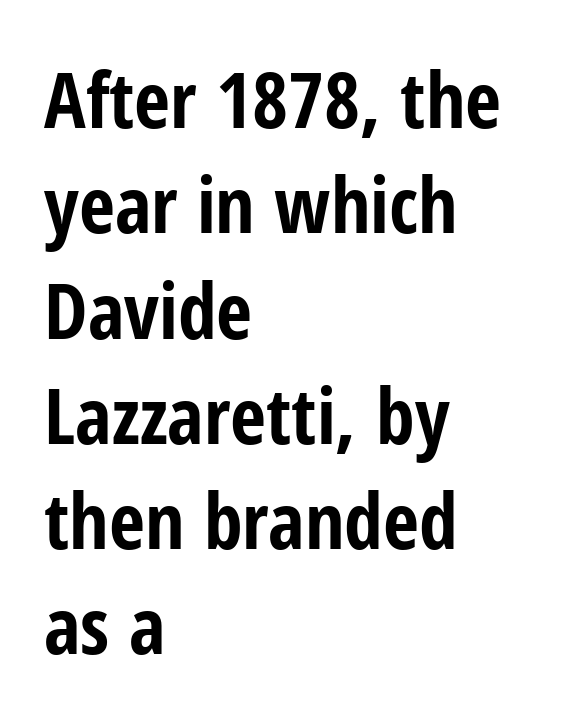
The image shows 78 px bold, condensed sans-serif type, upright; set left-aligned, normal line spacing (1.35x), normal letter spacing, not underlined; low stroke contrast and a medium x-height.
